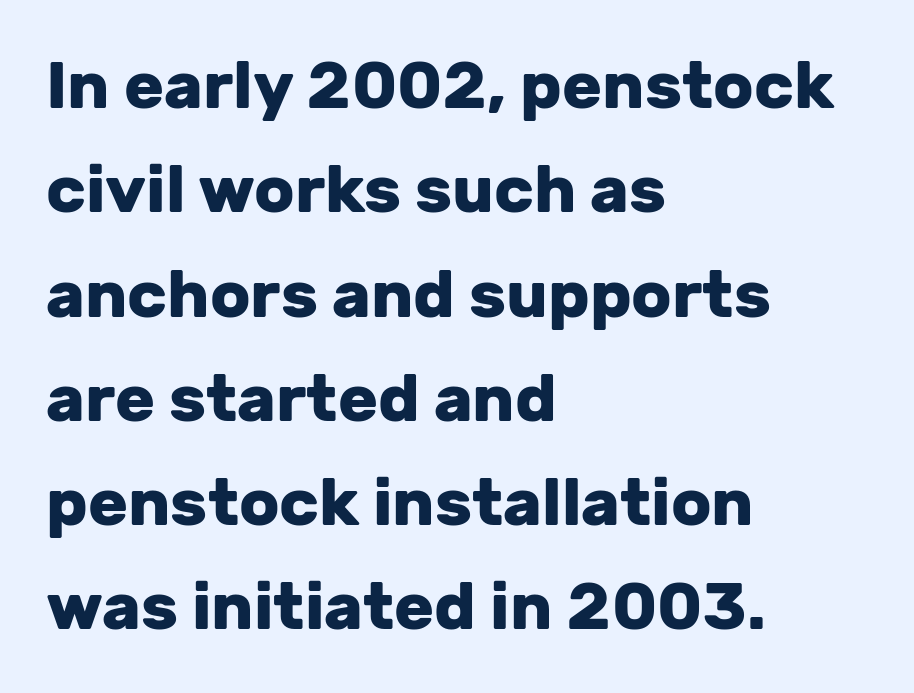
The image shows 66 px heavy sans-serif type, upright; set left-aligned, normal line spacing (1.58x), normal letter spacing, not underlined; low stroke contrast and a medium x-height.
